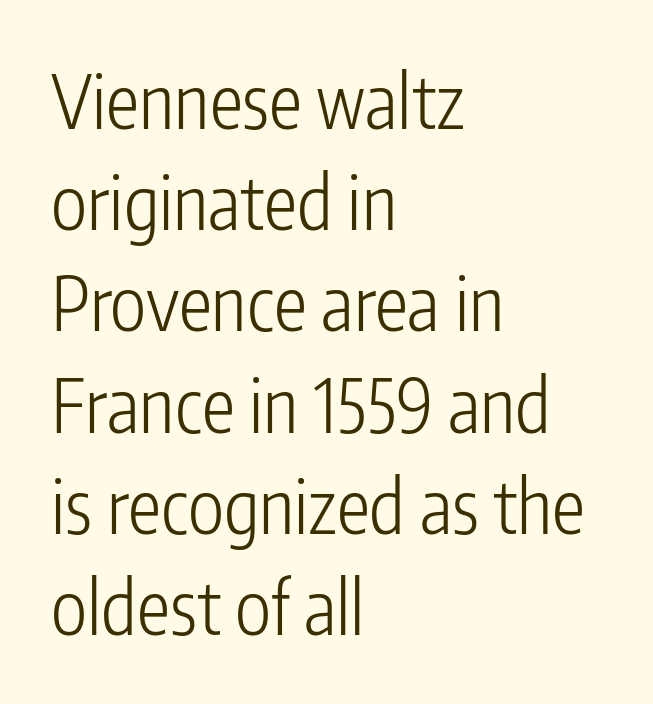
Style check: upright. Which margin do the lines hug? The left one — the right edge is uneven. Students, note that the glyphs here touch the page at normal intervals. Grotesque or geometric, the face here clearly has no serifs. Proportional: the letters do not fall into vertical columns. Plain, unruled lines of type.
